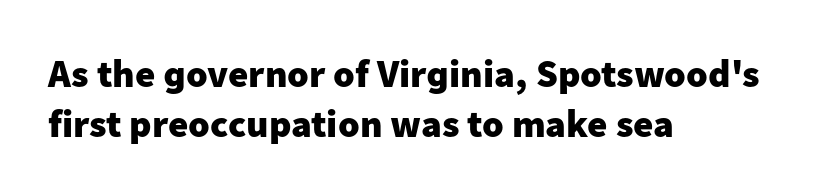
{"serif": "no", "italic": "no", "bold": "yes", "weight": "heavy", "width": "normal", "stroke_contrast": "low", "x_height": "medium", "monospaced": "no", "underline": "no", "align": "left", "line_spacing": "normal", "line_spacing_ratio": 1.28, "letter_spacing": "normal", "letter_spacing_em": 0.0, "glyph_px": 39}
